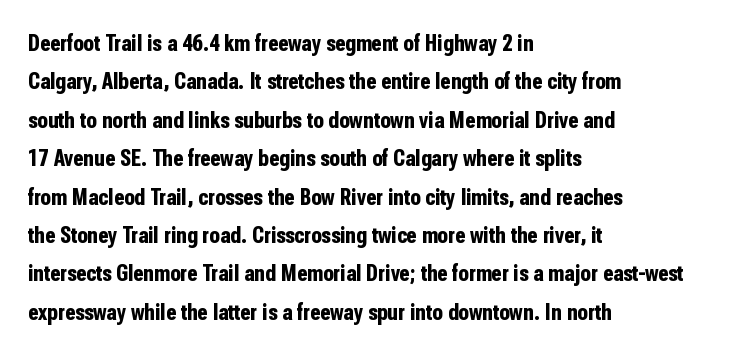
{"italic": "no", "bold": "yes", "underline": "no", "align": "left", "line_spacing": "normal", "line_spacing_ratio": 1.6, "letter_spacing": "normal", "letter_spacing_em": 0.0, "glyph_px": 24}
